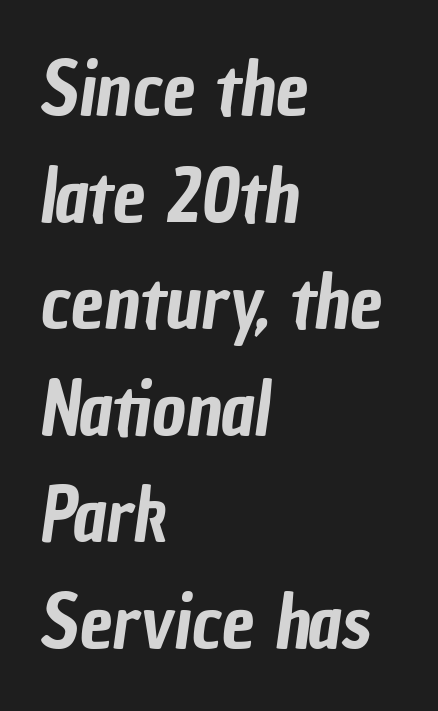
The image shows 74 px condensed sans-serif type; set left-aligned, normal line spacing (1.44x), normal letter spacing, not underlined; low stroke contrast and a medium x-height.
